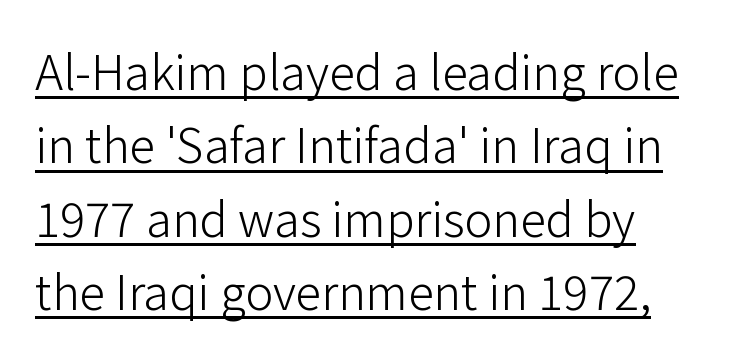
{"serif": "no", "italic": "no", "bold": "no", "weight": "light", "width": "normal", "stroke_contrast": "low", "x_height": "medium", "monospaced": "no", "underline": "yes", "line_spacing": "normal", "line_spacing_ratio": 1.56, "letter_spacing": "normal", "letter_spacing_em": 0.0, "glyph_px": 47}
